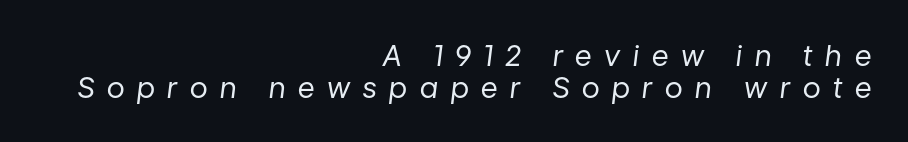
Q: Is the text bold? A: No.
Q: Is the text italic (slanted)? A: Yes, it leans right by about 7 degrees.
Q: Is the text underlined? A: No.
Q: How is the paragraph aligned? A: Right-aligned.
Q: Is the spacing between letters normal or unusually wide? A: Unusually wide.
Q: Is the spacing between lines tight, normal or loose? A: Tight.
Q: Width (condensed, normal, or wide)? A: Normal.
Q: Stroke contrast? A: Low.
Q: x-height? A: Medium.
Q: Monospaced? A: No.
